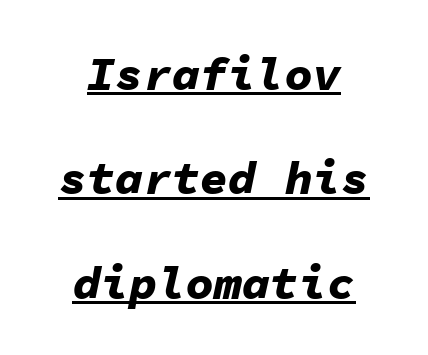
{"italic": "yes", "lean": "right", "slant_degrees": 11, "bold": "yes", "weight": "bold", "width": "normal", "stroke_contrast": "low", "x_height": "medium", "monospaced": "yes", "underline": "yes", "align": "center", "line_spacing": "loose", "line_spacing_ratio": 2.22, "letter_spacing": "normal", "letter_spacing_em": 0.0, "glyph_px": 47}
